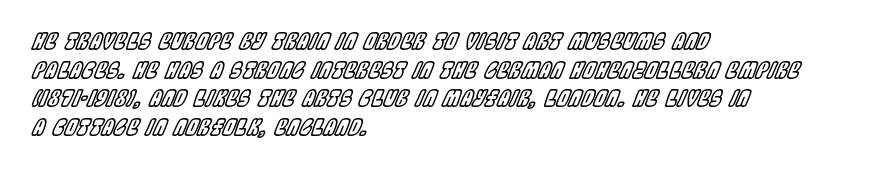
{"italic": "yes", "lean": "right", "slant_degrees": 22, "underline": "no", "align": "left", "line_spacing": "normal", "line_spacing_ratio": 1.3, "letter_spacing": "normal", "letter_spacing_em": 0.0, "glyph_px": 22}
